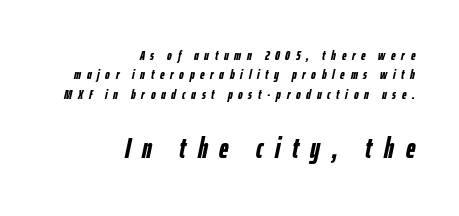
{"italic": "yes", "lean": "right", "slant_degrees": 12, "bold": "yes", "weight": "semibold", "width": "condensed", "stroke_contrast": "low", "x_height": "medium", "monospaced": "no", "underline": "no", "align": "right", "line_spacing": "normal", "line_spacing_ratio": 1.38, "letter_spacing": "wide", "letter_spacing_em": 0.41, "larger_block": "second", "size_ratio": 2.07, "glyph_px": 29}
